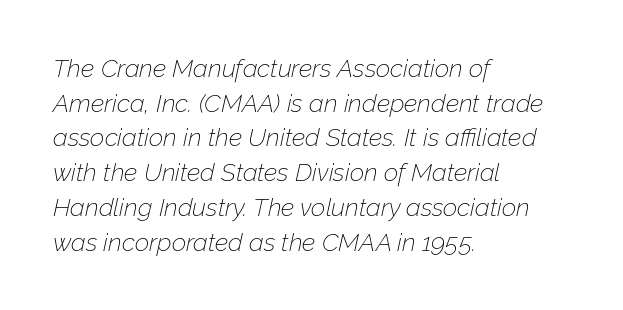
The gap between lines stays unmarked. The cut favours lightness, reaching ordinary text weight at its darkest. Look at the tracking — it's just the regular setting, nothing added. Visually the block forms a straight wall on the left and a jagged coastline on the right.
